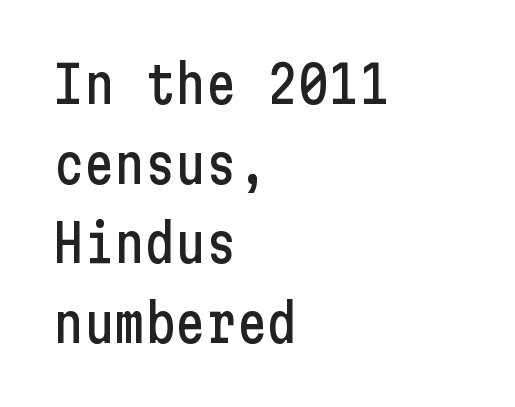
A typesetter would call this leading conventional body-copy spacing. The specimen omits any rule beneath the text block's lines. The passage is arranged the way most books set body copy — flush left. Honestly, the letter spacing is just normal — you wouldn't notice it. You can tell it's not italic because the verticals are truly vertical. Nope, no serifs anywhere on these letters.
